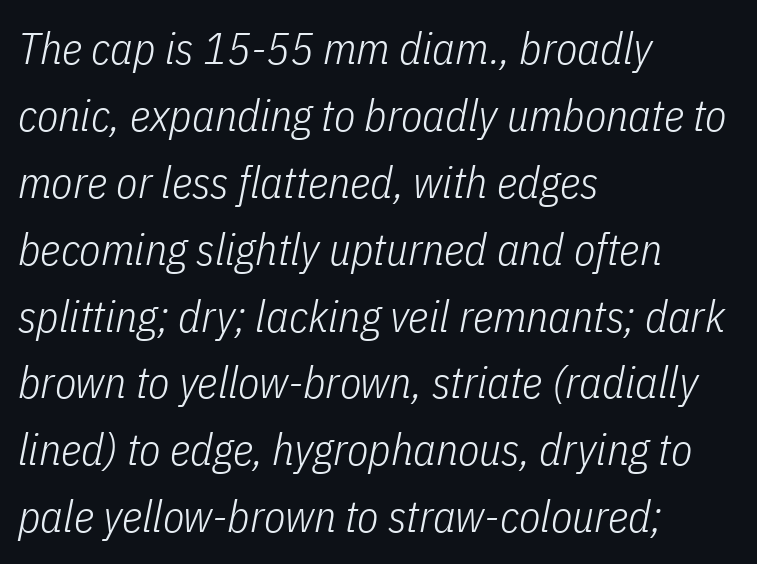
{"italic": "yes", "lean": "right", "slant_degrees": 11, "bold": "no", "weight": "light", "width": "condensed", "stroke_contrast": "low", "x_height": "medium", "monospaced": "no", "underline": "no", "align": "left", "line_spacing": "normal", "line_spacing_ratio": 1.52, "letter_spacing": "normal", "letter_spacing_em": 0.0, "glyph_px": 44}
